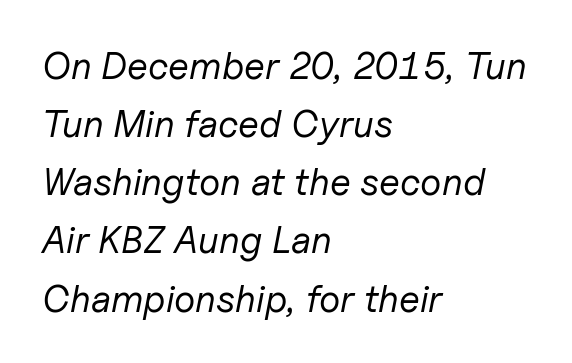
Q: Is the text bold? A: No.
Q: Is the text italic (slanted)? A: Yes, it leans right by about 11 degrees.
Q: Is the text underlined? A: No.
Q: How is the paragraph aligned? A: Left-aligned.
Q: Is the spacing between letters normal or unusually wide? A: Normal.
Q: Is the spacing between lines tight, normal or loose? A: Normal.
Q: Width (condensed, normal, or wide)? A: Normal.
Q: Stroke contrast? A: Low.
Q: x-height? A: Medium.
Q: Monospaced? A: No.
